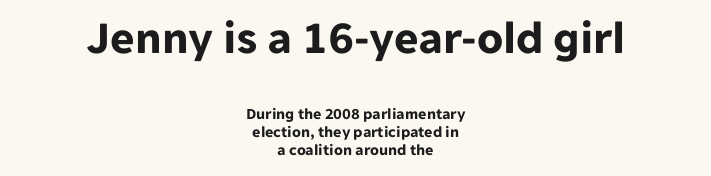
The image shows 47 px bold sans-serif type, upright; set centered, tight line spacing (1.12x), normal letter spacing, not underlined; the first (top) block is 2.94x larger; low stroke contrast and a medium x-height.
